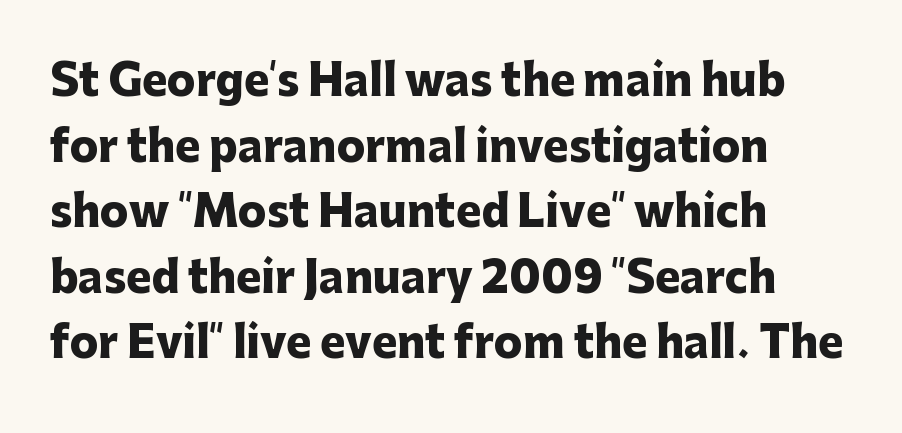
Q: Is the text bold? A: Yes.
Q: Is the text italic (slanted)? A: No, it is upright.
Q: Is the typeface a serif or a sans-serif typeface? A: Sans-serif.
Q: Is the text underlined? A: No.
Q: How is the paragraph aligned? A: Left-aligned.
Q: Is the spacing between letters normal or unusually wide? A: Normal.
Q: Is the spacing between lines tight, normal or loose? A: Normal.
Q: Width (condensed, normal, or wide)? A: Normal.
Q: Stroke contrast? A: Low.
Q: x-height? A: Medium.
Q: Monospaced? A: No.
